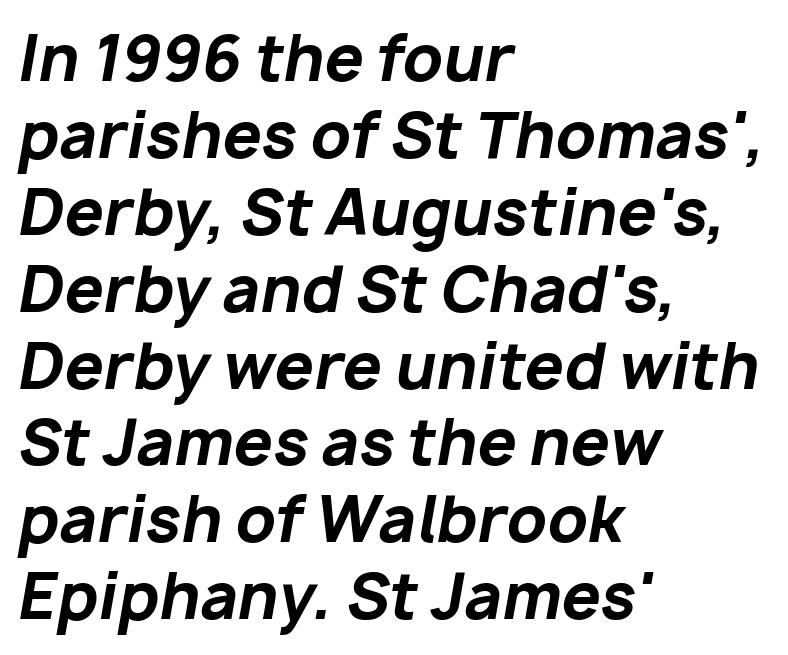
{"italic": "yes", "lean": "right", "slant_degrees": 10, "bold": "yes", "weight": "bold", "width": "normal", "stroke_contrast": "low", "x_height": "medium", "monospaced": "no", "underline": "no", "align": "left", "line_spacing_ratio": 1.24, "letter_spacing": "normal", "letter_spacing_em": 0.0, "glyph_px": 62}
